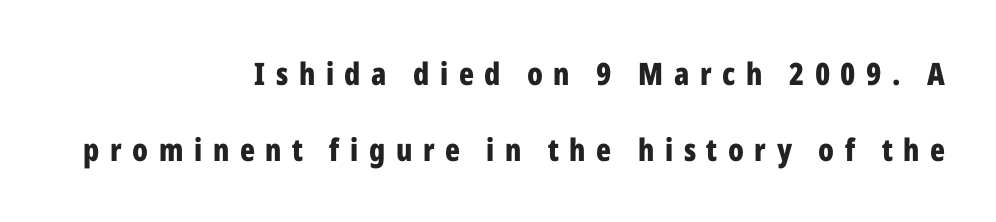
Q: Is the text bold? A: Yes.
Q: Is the text italic (slanted)? A: No, it is upright.
Q: Is the typeface a serif or a sans-serif typeface? A: Sans-serif.
Q: Is the text underlined? A: No.
Q: How is the paragraph aligned? A: Right-aligned.
Q: Is the spacing between letters normal or unusually wide? A: Unusually wide.
Q: Is the spacing between lines tight, normal or loose? A: Loose.
Q: Width (condensed, normal, or wide)? A: Condensed.
Q: Stroke contrast? A: Low.
Q: x-height? A: Medium.
Q: Monospaced? A: No.
